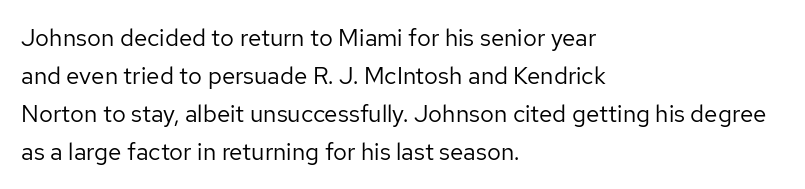
Q: Is the text bold? A: No.
Q: Is the text italic (slanted)? A: No, it is upright.
Q: Is the text underlined? A: No.
Q: How is the paragraph aligned? A: Left-aligned.
Q: Is the spacing between letters normal or unusually wide? A: Normal.
Q: Is the spacing between lines tight, normal or loose? A: Normal.
